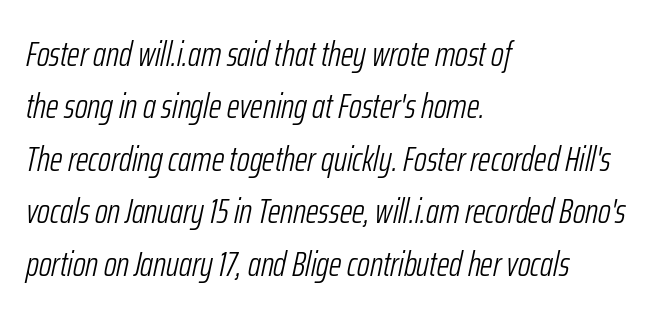
{"italic": "yes", "lean": "right", "slant_degrees": 12, "bold": "no", "weight": "light", "width": "condensed", "stroke_contrast": "low", "x_height": "medium", "monospaced": "no", "underline": "no", "align": "left", "line_spacing": "normal", "line_spacing_ratio": 1.5, "letter_spacing": "normal", "letter_spacing_em": 0.0, "glyph_px": 35}
